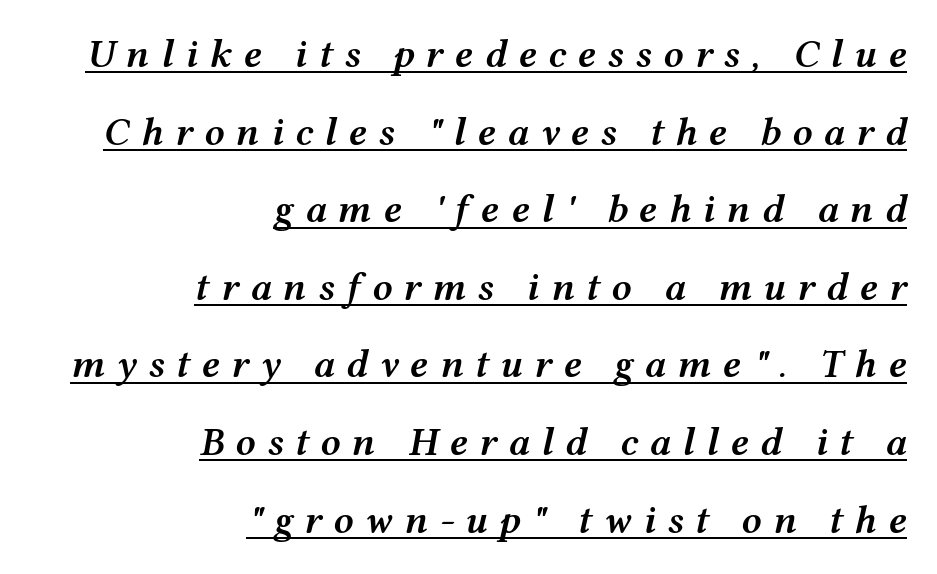
Q: Is the text bold? A: Semi-bold.
Q: Is the text italic (slanted)? A: Yes, it leans right by about 12 degrees.
Q: Is the text underlined? A: Yes.
Q: How is the paragraph aligned? A: Right-aligned.
Q: Is the spacing between letters normal or unusually wide? A: Unusually wide.
Q: Is the spacing between lines tight, normal or loose? A: Loose.
Q: Width (condensed, normal, or wide)? A: Wide.
Q: Stroke contrast? A: Medium.
Q: x-height? A: Medium.
Q: Monospaced? A: No.
